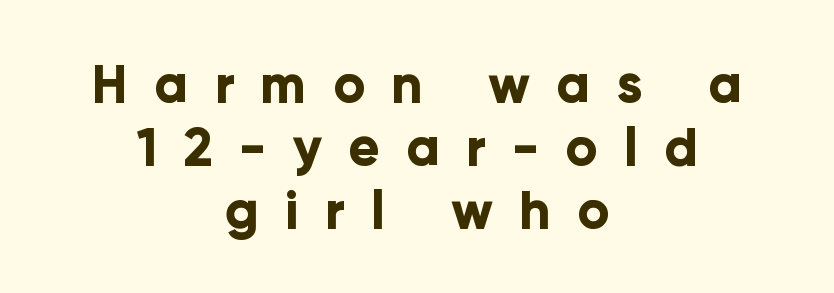
The lettering holds an erect, upright posture throughout. Caption: multi-line text, centered on the measure. Heft: maximum for text — a bold. Note the varied advance widths — an 'i' is clearly narrower than an 'm'.
